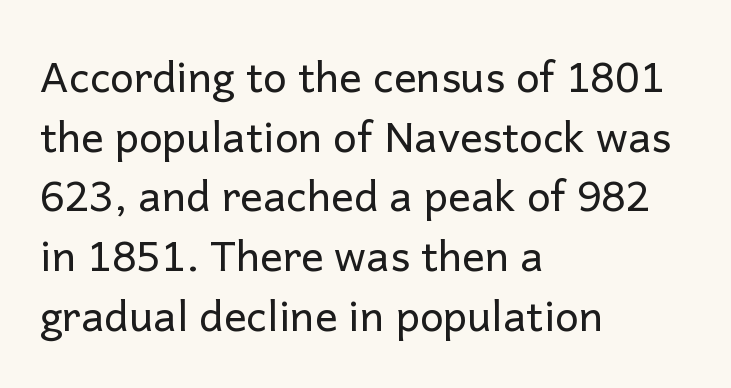
These lines keep a tight, regular rhythm from letter to letter. A typesetter would call this proportional, since set widths differ per character. Clear beneath every line of the passage. Regular leading.
